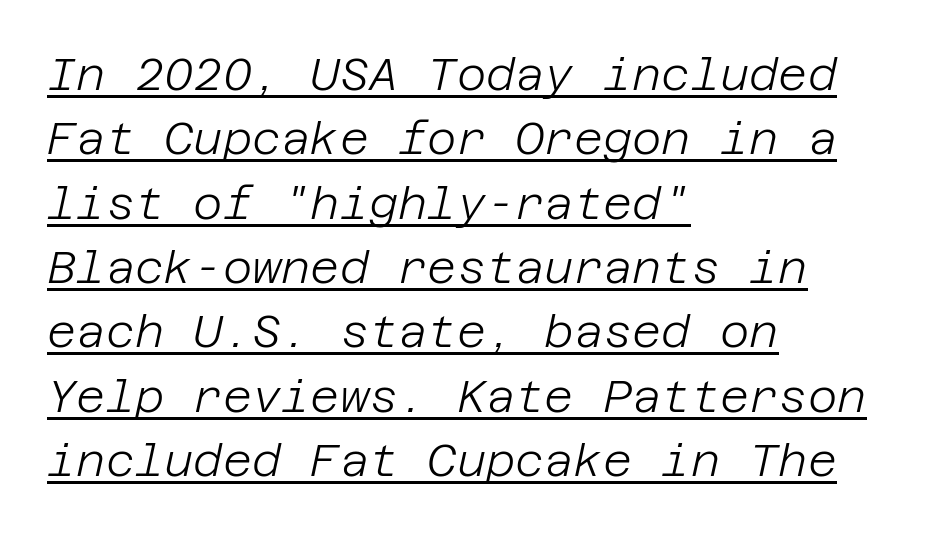
The image shows 45 px light type, italic (leaning right); set left-aligned, normal line spacing (1.43x), normal letter spacing, underlined; low stroke contrast and a large x-height.
